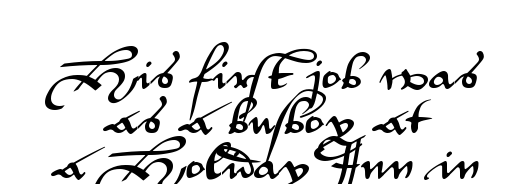
{"serif": "no", "width": "wide", "stroke_contrast": "medium", "x_height": "small", "monospaced": "no", "underline": "no", "align": "center", "line_spacing": "tight", "line_spacing_ratio": 1.1, "letter_spacing": "normal", "letter_spacing_em": 0.0, "glyph_px": 41}
